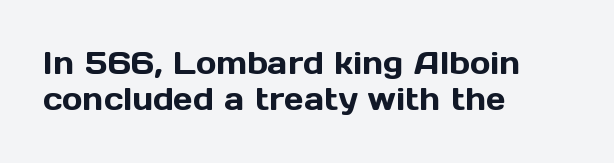
The image shows 31 px sans-serif type, upright; set left-aligned, line spacing 1.17x, normal letter spacing, not underlined; a medium x-height.
